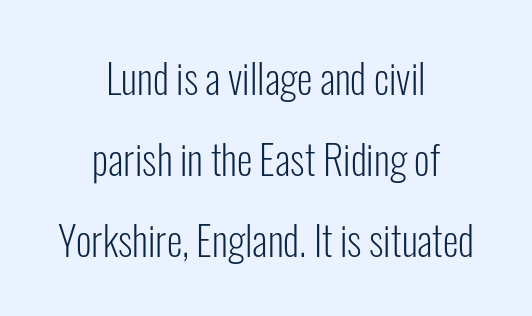
The image shows 40 px light, condensed sans-serif type, upright; set centered, loose line spacing (2.02x), normal letter spacing, not underlined; low stroke contrast and a medium x-height.
